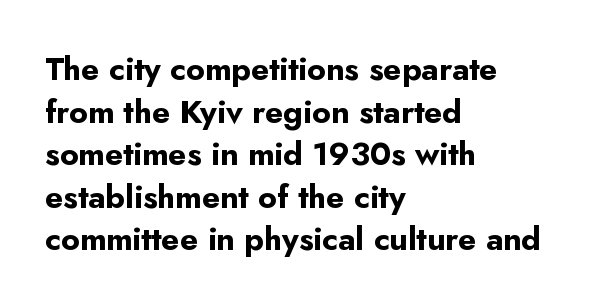
{"serif": "no", "italic": "no", "bold": "yes", "weight": "bold", "width": "normal", "stroke_contrast": "low", "x_height": "small", "monospaced": "no", "underline": "no", "align": "left", "line_spacing": "normal", "line_spacing_ratio": 1.33, "letter_spacing": "normal", "letter_spacing_em": 0.0, "glyph_px": 32}
